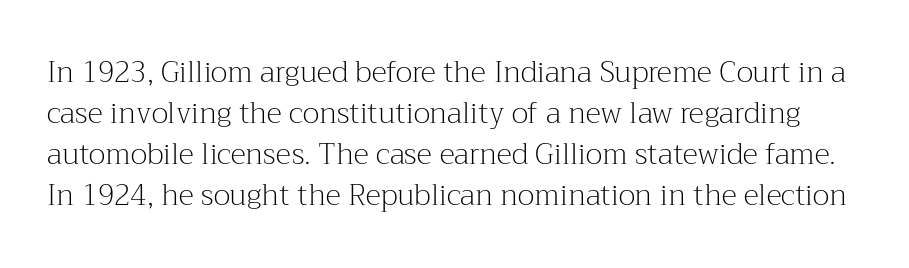
Q: Is the text bold? A: No.
Q: Is the text italic (slanted)? A: No, it is upright.
Q: Is the typeface a serif or a sans-serif typeface? A: Serif.
Q: Is the text underlined? A: No.
Q: Is the spacing between letters normal or unusually wide? A: Normal.
Q: Is the spacing between lines tight, normal or loose? A: Normal.
Q: Width (condensed, normal, or wide)? A: Normal.
Q: Stroke contrast? A: Medium.
Q: x-height? A: Medium.
Q: Monospaced? A: No.
